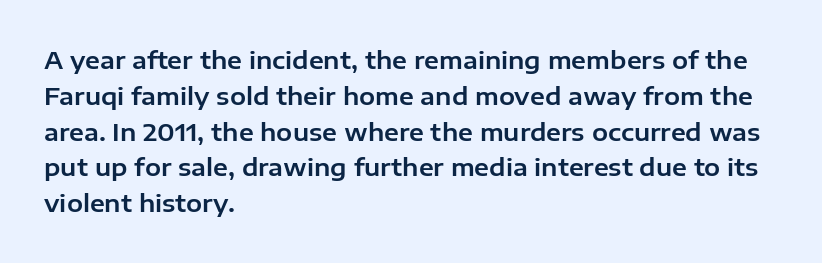
The image shows 24 px text type, upright; set left-aligned, normal line spacing (1.49x), normal letter spacing, not underlined.
